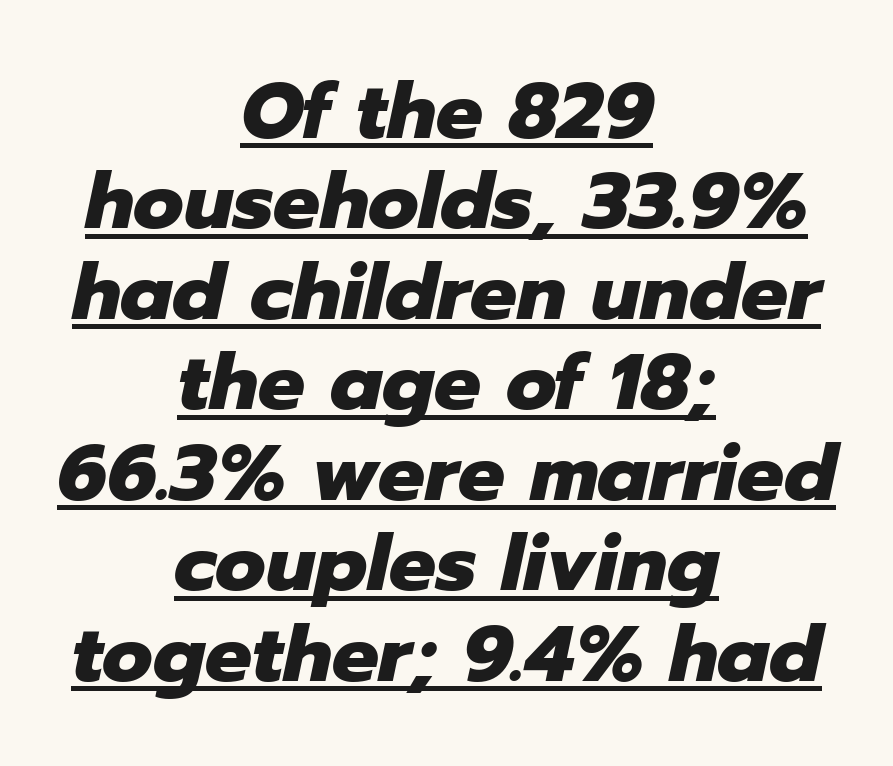
The image shows 78 px heavy type, italic (leaning right); set centered, line spacing 1.16x, normal letter spacing, underlined; low stroke contrast and a medium x-height.
